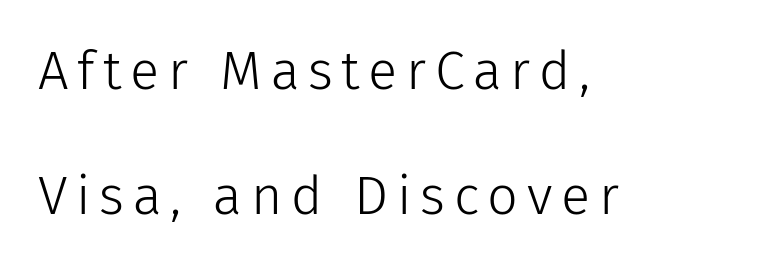
{"serif": "no", "italic": "no", "bold": "no", "weight": "light", "width": "normal", "stroke_contrast": "low", "x_height": "medium", "monospaced": "no", "underline": "no", "align": "left", "line_spacing": "loose", "line_spacing_ratio": 2.31, "glyph_px": 54}
